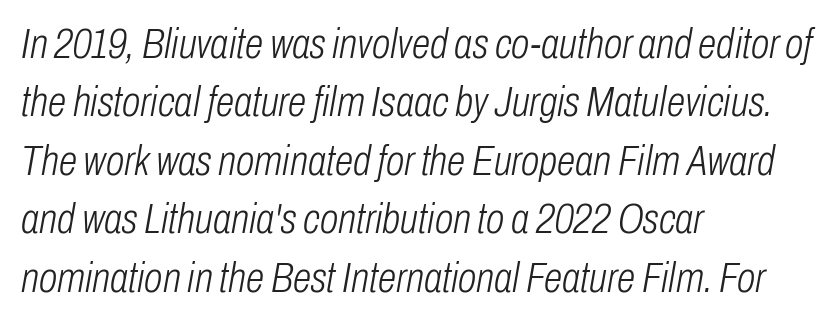
The image shows 42 px light, condensed type, italic (leaning right); set left-aligned, normal line spacing (1.39x), normal letter spacing, not underlined; low stroke contrast and a medium x-height.
